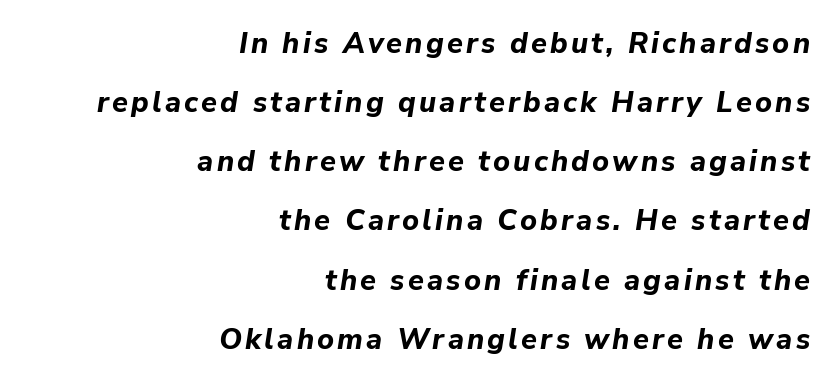
The image shows 29 px bold type, italic (leaning right); set right-aligned, loose line spacing (2.04x), not underlined; low stroke contrast and a medium x-height.
